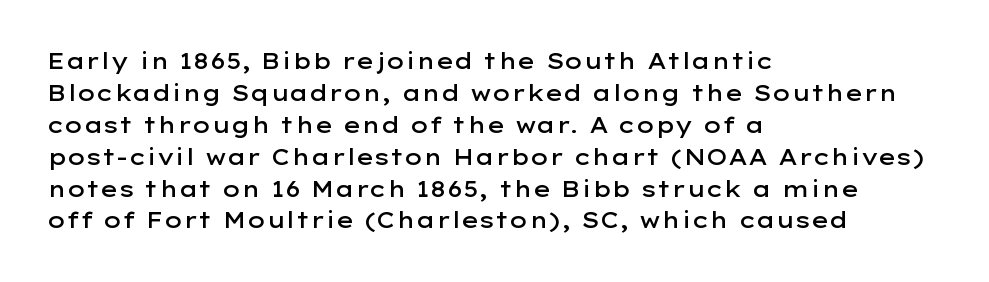
Q: Is the text bold? A: Semi-bold.
Q: Is the text italic (slanted)? A: No, it is upright.
Q: Is the text underlined? A: No.
Q: How is the paragraph aligned? A: Left-aligned.
Q: Is the spacing between letters normal or unusually wide? A: Normal.
Q: Is the spacing between lines tight, normal or loose? A: Normal.
